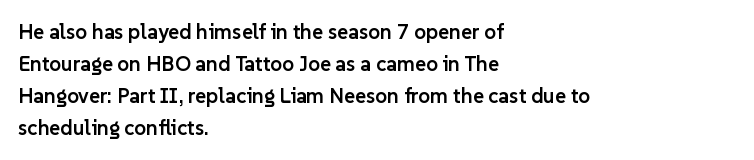
Regular leading. This sample is left-justified, so line endings fall wherever the words run out. Honestly, the letter spacing is just normal — you wouldn't notice it. The glyphs are unaccompanied by any horizontal stroke below them. Every letter is mildly thick-stroked: semibold rather than bold.
